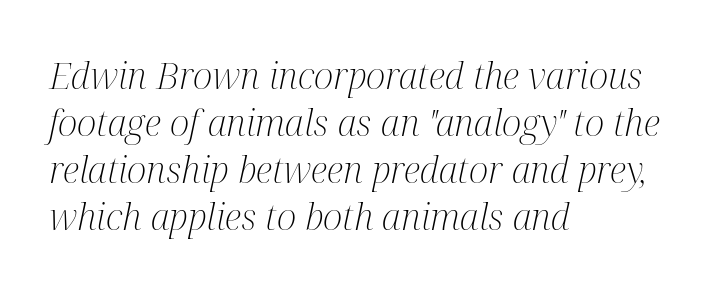
You can tell it's italic because the verticals aren't actually vertical. This sample has the flowing, uneven cadence of proportional lettering. The compositor pushed each line to the left boundary. The space between consecutive lines is moderate. This rendering employs a face with finishing strokes, i.e., a serif. Letters rest on an invisible, unmarked baseline.
